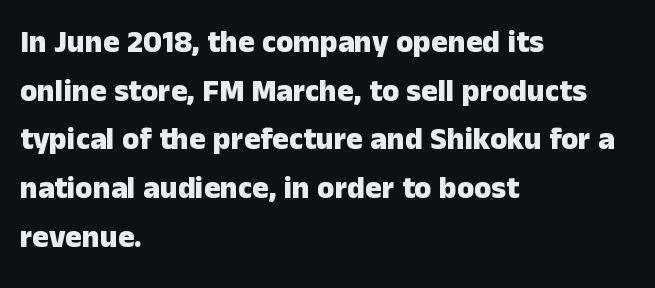
The image shows 31 px heavy sans-serif type, upright; set left-aligned, normal line spacing (1.57x), normal letter spacing, not underlined; low stroke contrast and a medium x-height.
